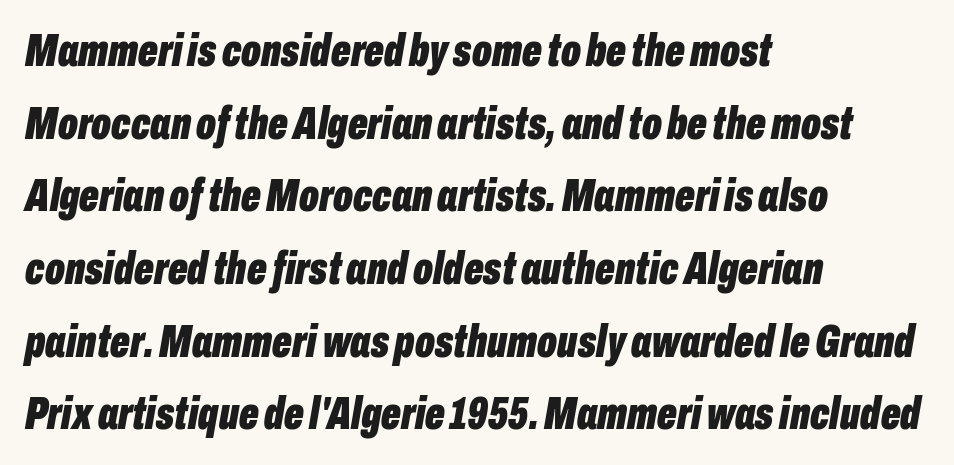
The space between consecutive lines is moderate. Quick note: underline off. Heft: maximum for text — a bold. Tall strokes in this sample are angled rather than plumb. No extra tracking has been applied to these lines. The passage is arranged the way most books set body copy — flush left.
